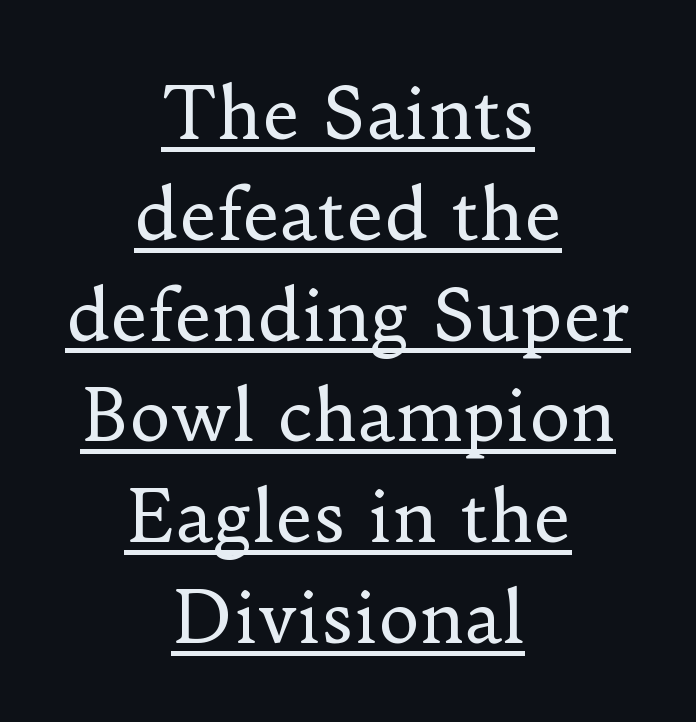
{"serif": "yes", "italic": "no", "bold": "no", "weight": "regular", "width": "normal", "stroke_contrast": "low", "x_height": "small", "monospaced": "no", "underline": "yes", "align": "center", "line_spacing": "normal", "line_spacing_ratio": 1.42, "letter_spacing": "normal", "letter_spacing_em": 0.0, "glyph_px": 71}
